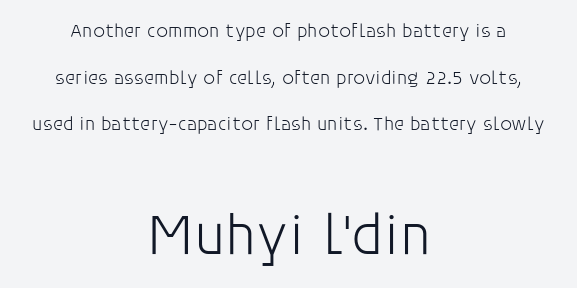
Q: Is the text bold? A: No.
Q: Is the text italic (slanted)? A: No, it is upright.
Q: Is the typeface a serif or a sans-serif typeface? A: Sans-serif.
Q: Is the text underlined? A: No.
Q: How is the paragraph aligned? A: Centered.
Q: Is the spacing between letters normal or unusually wide? A: Normal.
Q: Is the spacing between lines tight, normal or loose? A: Loose.
Q: Which block of text is set in a larger size, the first (top) or the second (bottom)? A: The second (bottom) one.
Q: Width (condensed, normal, or wide)? A: Normal.
Q: Stroke contrast? A: Low.
Q: x-height? A: Large.
Q: Monospaced? A: No.
